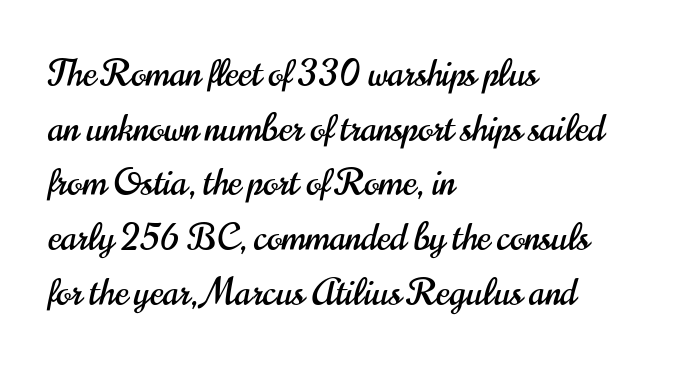
Students, note that the glyphs here touch the page at normal intervals. The characters display no serif detailing; their extremities are plain. Typeset ragged right — the left edge is the straight one. The face used here is proportionally spaced, like ordinary book or web type. Descenders hang freely into open space.
